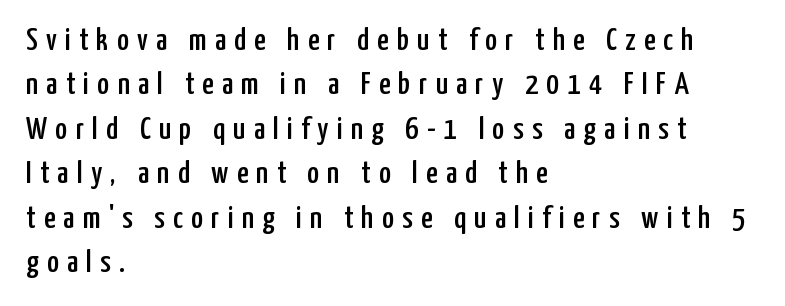
Q: Is the text italic (slanted)? A: No, it is upright.
Q: Is the typeface a serif or a sans-serif typeface? A: Sans-serif.
Q: Is the text underlined? A: No.
Q: How is the paragraph aligned? A: Left-aligned.
Q: Is the spacing between letters normal or unusually wide? A: Unusually wide.
Q: Is the spacing between lines tight, normal or loose? A: Normal.
Q: Width (condensed, normal, or wide)? A: Condensed.
Q: Stroke contrast? A: Low.
Q: x-height? A: Medium.
Q: Monospaced? A: No.
